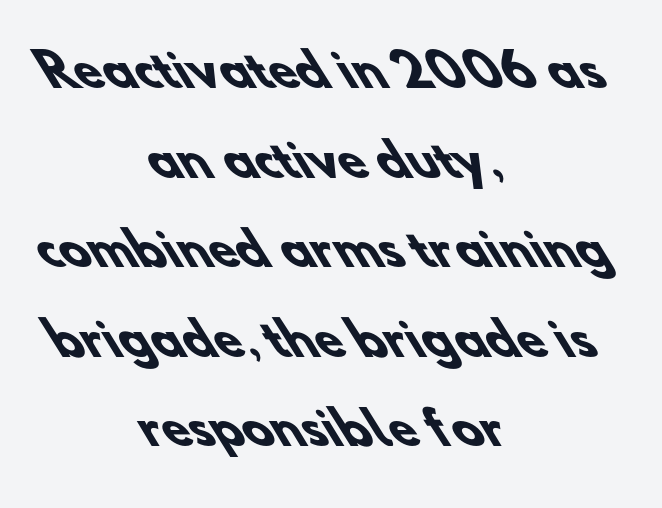
One-word summary of the alignment: center. What weight is shown? A full bold with thick strokes. Whoever set this chose breathing room over compactness in the vertical rhythm. Proportional: the letters do not fall into vertical columns. Type style note: lacks serifs. Plain, unruled lines of type.
